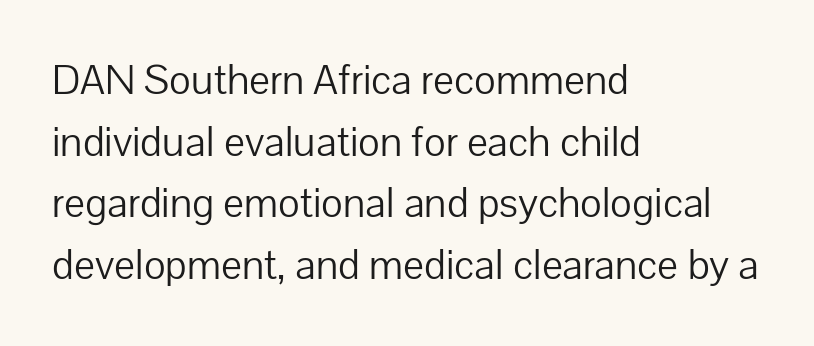
{"serif": "no", "italic": "no", "bold": "no", "weight": "light", "width": "normal", "stroke_contrast": "low", "x_height": "medium", "monospaced": "no", "underline": "no", "align": "left", "line_spacing": "normal", "line_spacing_ratio": 1.4, "letter_spacing": "normal", "letter_spacing_em": 0.0, "glyph_px": 44}
